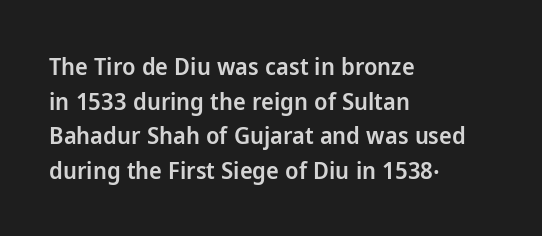
{"italic": "no", "bold": "semi", "underline": "no", "align": "left", "line_spacing": "normal", "line_spacing_ratio": 1.44, "letter_spacing": "normal", "letter_spacing_em": 0.0, "glyph_px": 24}
